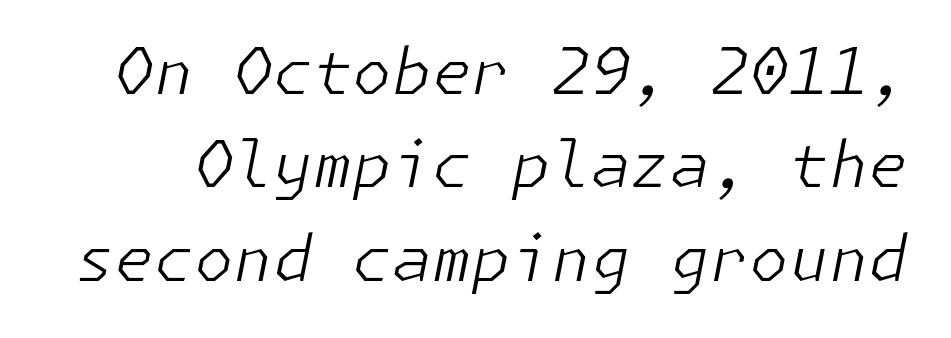
{"italic": "yes", "lean": "right", "slant_degrees": 11, "bold": "no", "weight": "light", "width": "normal", "stroke_contrast": "low", "x_height": "medium", "underline": "no", "line_spacing": "normal", "line_spacing_ratio": 1.46, "letter_spacing": "normal", "letter_spacing_em": 0.0, "glyph_px": 64}
